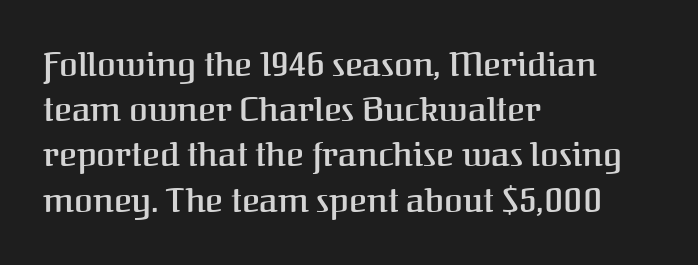
Q: Is the text bold? A: Semi-bold.
Q: Is the text italic (slanted)? A: No, it is upright.
Q: Is the typeface a serif or a sans-serif typeface? A: Serif.
Q: Is the text underlined? A: No.
Q: How is the paragraph aligned? A: Left-aligned.
Q: Is the spacing between letters normal or unusually wide? A: Normal.
Q: Is the spacing between lines tight, normal or loose? A: Normal.
Q: Width (condensed, normal, or wide)? A: Normal.
Q: Stroke contrast? A: Medium.
Q: x-height? A: Medium.
Q: Monospaced? A: No.
